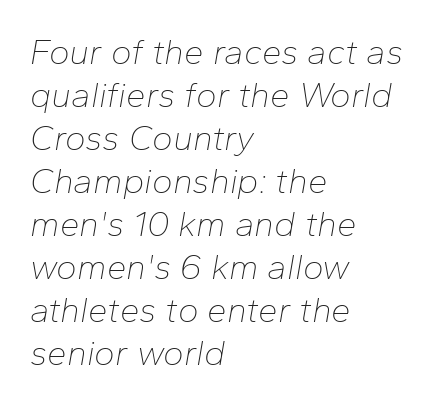
{"italic": "yes", "lean": "right", "slant_degrees": 10, "bold": "no", "weight": "thin", "width": "normal", "stroke_contrast": "low", "x_height": "medium", "monospaced": "no", "underline": "no", "align": "left", "line_spacing_ratio": 1.23, "letter_spacing": "normal", "letter_spacing_em": 0.0, "glyph_px": 35}
